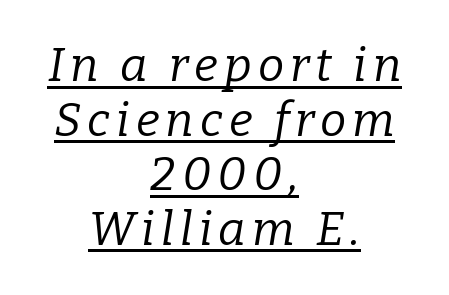
Does the type have serifs? Yes, each stem ends in a small foot. Here the designer chose a conventional face with non-uniform glyph widths. The typesetting does not lean heavy: it is not bold. This is oblique type, the kind used for emphasis or titles. Horizontal alignment here is central, giving a formal, balanced look.
